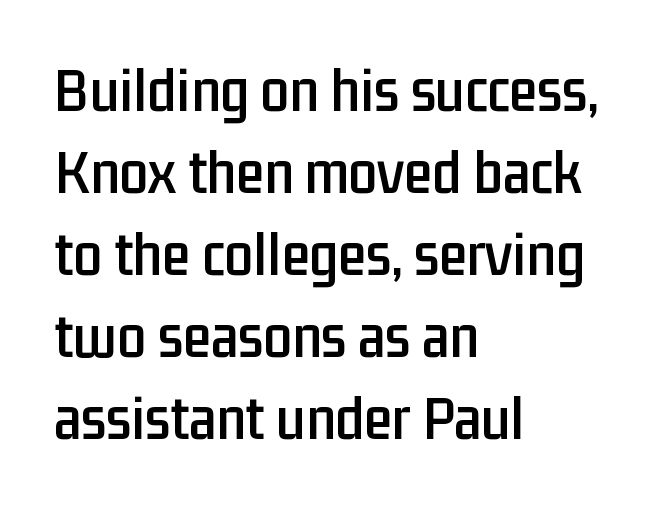
The image shows 64 px condensed sans-serif type, upright; set left-aligned, normal line spacing (1.28x), normal letter spacing, not underlined; low stroke contrast and a medium x-height.
